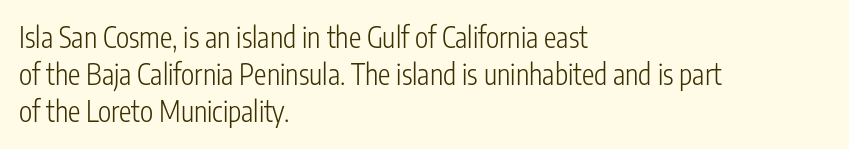
The image shows 28 px light, condensed sans-serif type, upright; set left-aligned, normal line spacing (1.33x), normal letter spacing, not underlined; low stroke contrast and a medium x-height.
